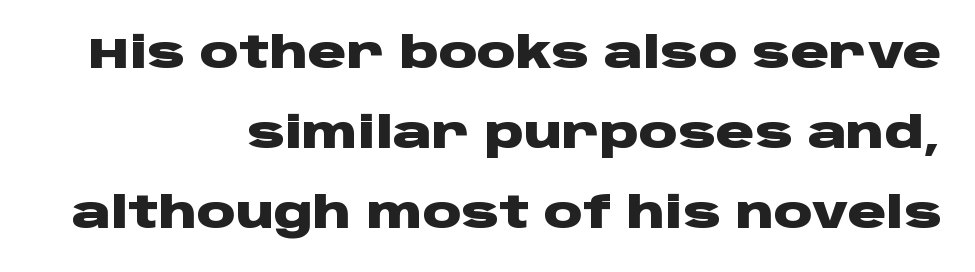
Quick note: not italic, upright. Look at the stroke-to-counter ratio: heavy, a bold. To sum up the face: it is a sans, with no serifs. Standard letterfit; no display-style spreading of the glyphs. The typesetter chose a ragged-left arrangement here. Is this a fixed-width face? No — the glyphs have proportional, varying widths.
